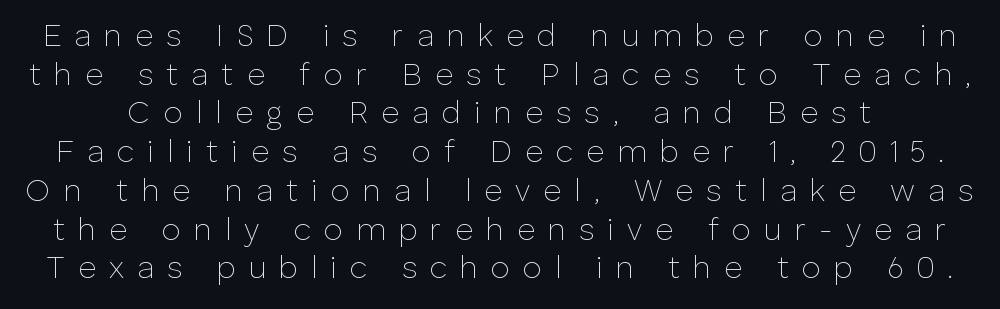
Q: Is the text bold? A: No.
Q: Is the text italic (slanted)? A: No, it is upright.
Q: Is the typeface a serif or a sans-serif typeface? A: Sans-serif.
Q: Is the text underlined? A: No.
Q: Is the spacing between letters normal or unusually wide? A: Unusually wide.
Q: Is the spacing between lines tight, normal or loose? A: Normal.
Q: Width (condensed, normal, or wide)? A: Normal.
Q: Stroke contrast? A: Low.
Q: x-height? A: Medium.
Q: Monospaced? A: No.
